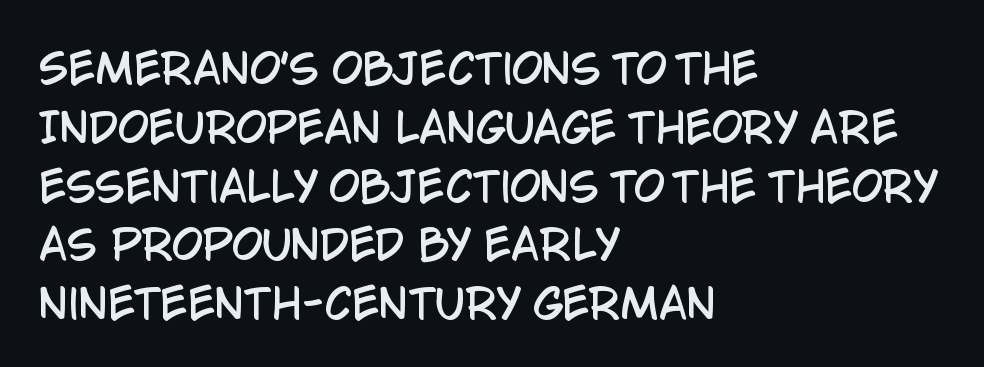
The paragraph shown leans on its left margin. Letter spacing: default. Each new line begins a customary step beneath the previous one. Here the designer chose a conventional face with non-uniform glyph widths. Posture: upright roman.
